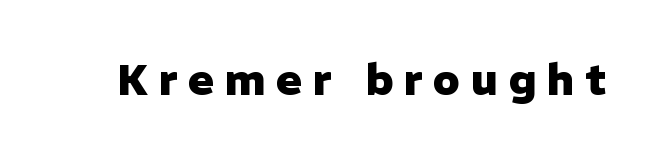
{"serif": "no", "italic": "no", "bold": "yes", "weight": "heavy", "width": "normal", "stroke_contrast": "low", "x_height": "medium", "monospaced": "no", "underline": "no", "letter_spacing": "wide", "letter_spacing_em": 0.25, "glyph_px": 43}
